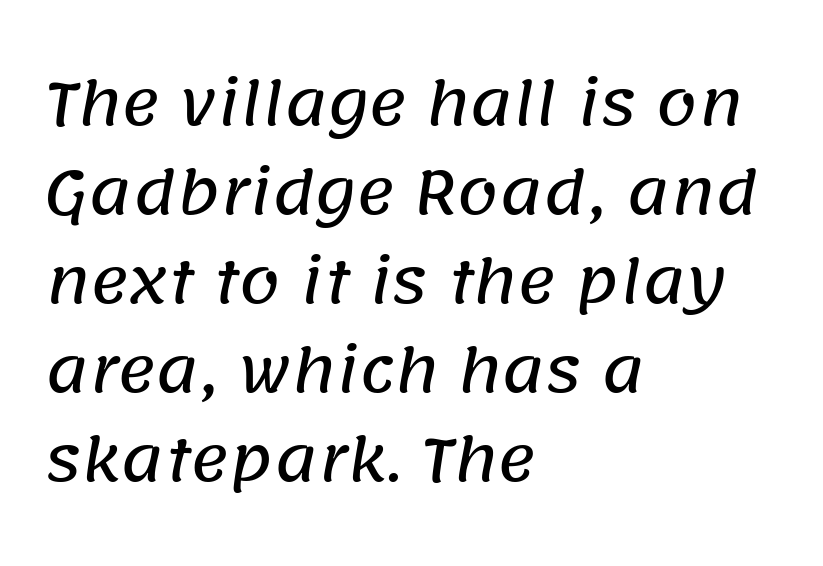
Letterform terminals end flat and unadorned throughout the passage. What stands out about the letter spacing? Nothing — it is the standard amount. The rendering uses natural spacing where letterforms have individual widths. If you measured baseline to baseline, you'd find a middling distance. Glance below the letters and you will spot only blank space.
